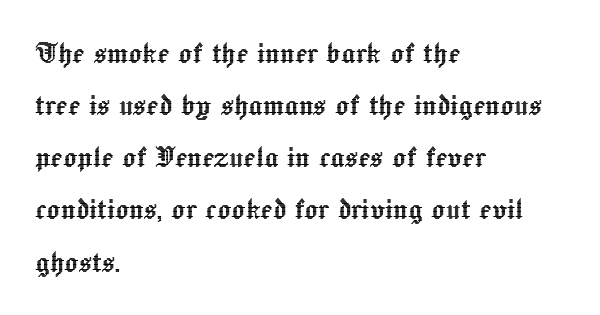
The image shows 35 px text type, upright; set left-aligned, normal line spacing (1.49x), normal letter spacing, not underlined; a medium x-height.
